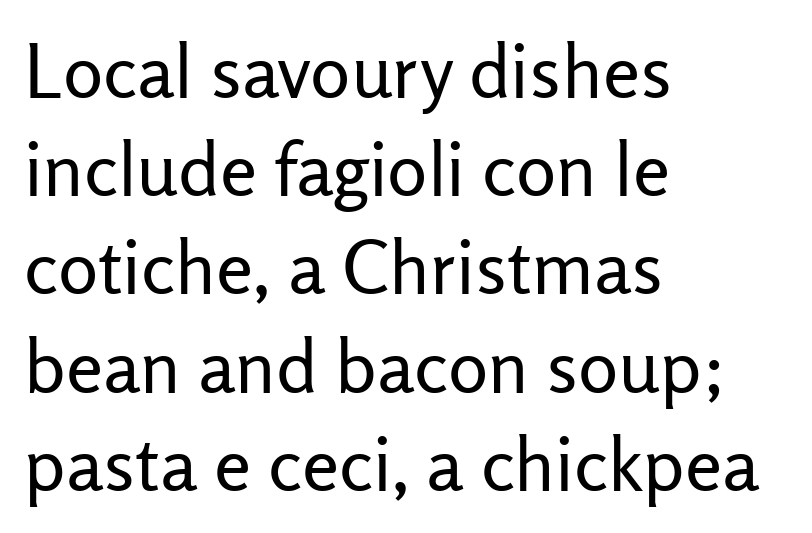
Q: Is the text bold? A: No.
Q: Is the text italic (slanted)? A: No, it is upright.
Q: Is the typeface a serif or a sans-serif typeface? A: Sans-serif.
Q: Is the text underlined? A: No.
Q: How is the paragraph aligned? A: Left-aligned.
Q: Is the spacing between letters normal or unusually wide? A: Normal.
Q: Is the spacing between lines tight, normal or loose? A: Normal.
Q: Width (condensed, normal, or wide)? A: Normal.
Q: Stroke contrast? A: Low.
Q: x-height? A: Medium.
Q: Monospaced? A: No.
